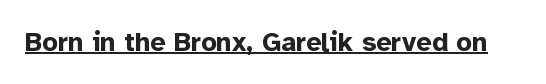
The image shows 27 px bold type, upright; set normal letter spacing, underlined.
